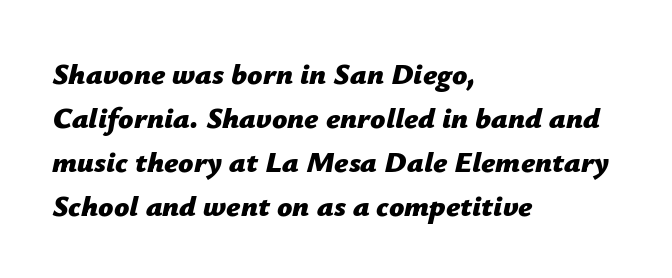
The image shows 30 px bold type, italic (leaning right); set left-aligned, normal line spacing (1.47x), normal letter spacing, not underlined; low stroke contrast and a medium x-height.
